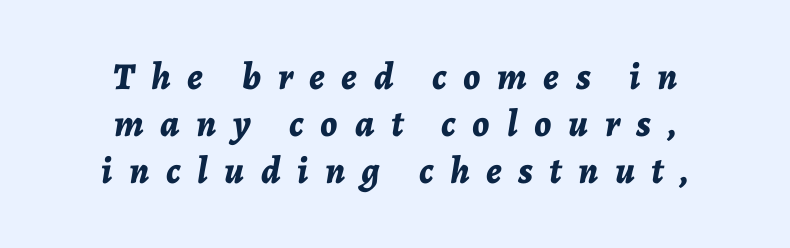
{"italic": "yes", "lean": "right", "slant_degrees": 7, "bold": "yes", "weight": "bold", "width": "normal", "stroke_contrast": "low", "x_height": "medium", "monospaced": "no", "underline": "no", "align": "center", "line_spacing_ratio": 1.24, "letter_spacing": "wide", "letter_spacing_em": 0.44, "glyph_px": 38}
